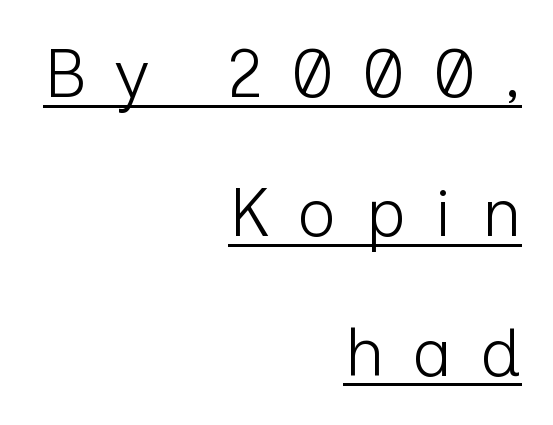
{"serif": "no", "italic": "no", "bold": "no", "weight": "light", "width": "normal", "stroke_contrast": "low", "x_height": "medium", "monospaced": "no", "underline": "yes", "align": "right", "line_spacing": "loose", "line_spacing_ratio": 2.05, "letter_spacing": "wide", "letter_spacing_em": 0.42, "glyph_px": 68}
